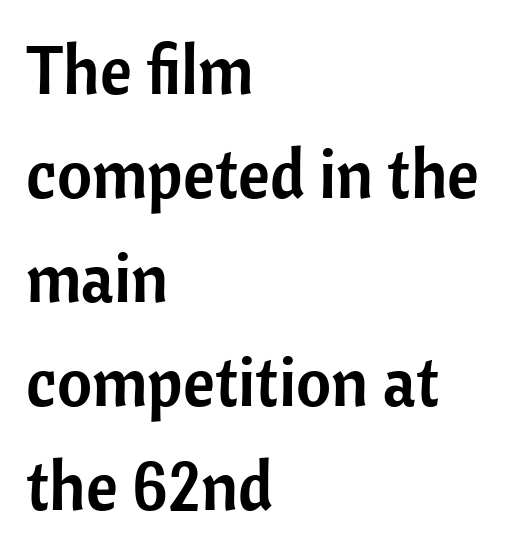
Is this a fixed-width face? No — the glyphs have proportional, varying widths. The lines sit at an ordinary, default distance from one another. The text block is weighted toward the left margin, trailing off unevenly rightward. Quick note: underline off. In terms of letterform style, serifs are entirely absent. This is the regular roman posture of the typeface.
